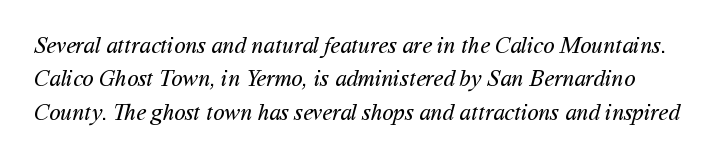
Baseline-to-baseline distance is the conventional proportion of letter height. A clean baseline with only descenders dipping below it. You could call the tracking neutral — neither tight nor loose. Vertical stems look standard width or narrower in stroke.
